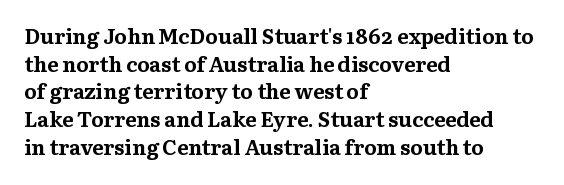
The image shows 21 px bold type, upright; set left-aligned, normal line spacing (1.32x), normal letter spacing, not underlined.
